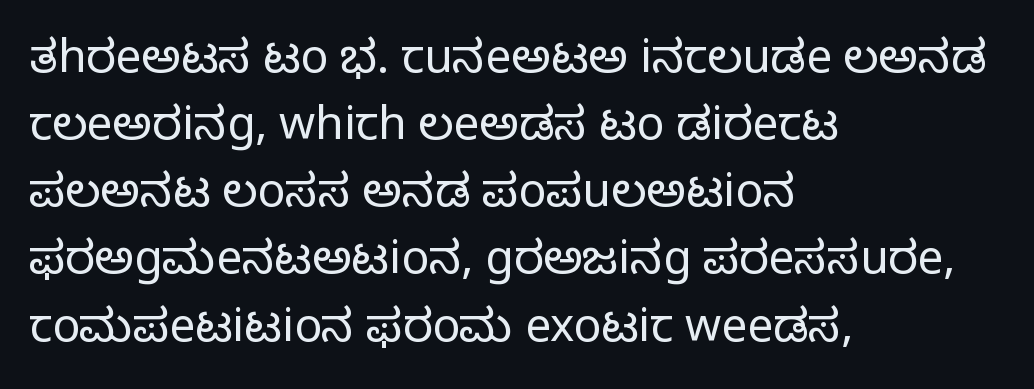
The image shows 46 px light sans-serif type, upright; set left-aligned, normal line spacing (1.46x), normal letter spacing, not underlined; low stroke contrast and a medium x-height.
